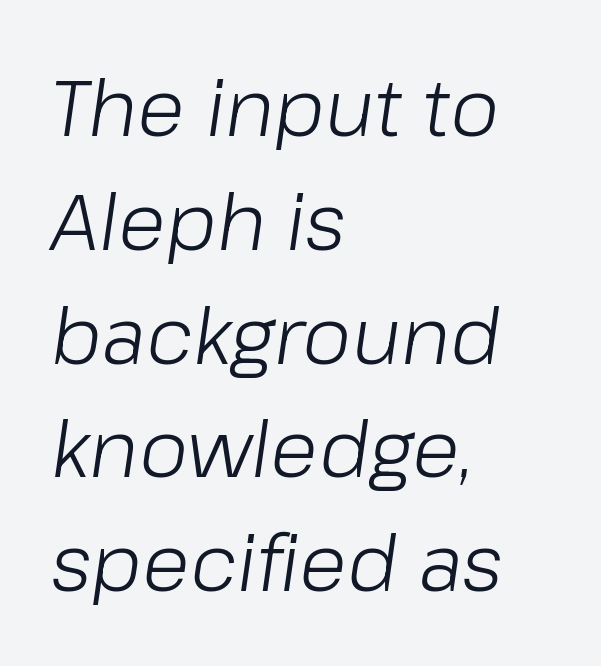
The specimen reads as italic at a glance. Stems and bowls with no extra thickness — not bold. Type without underlining. Each new line begins a customary step beneath the previous one. Spacing verdict: proportional, widths tailored to each character. Is the letter spacing exaggerated? No — it looks like the ordinary default.
